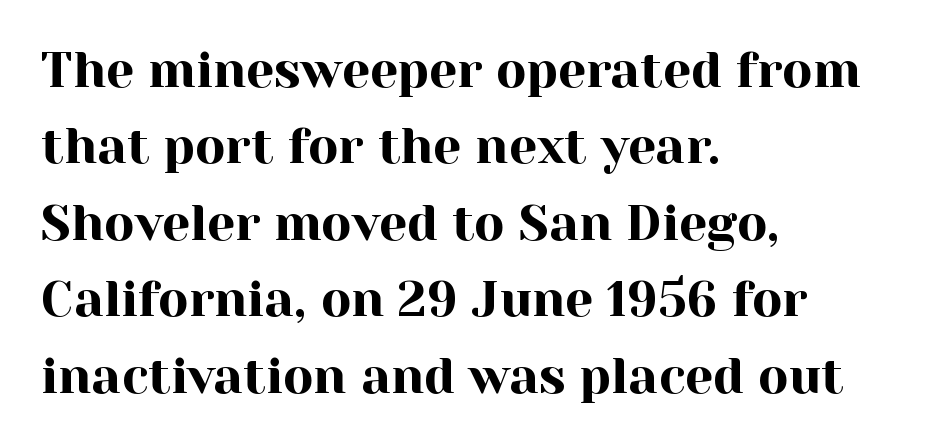
The image shows 50 px serif type, upright; set left-aligned, normal line spacing (1.53x), normal letter spacing, not underlined; a medium x-height.
